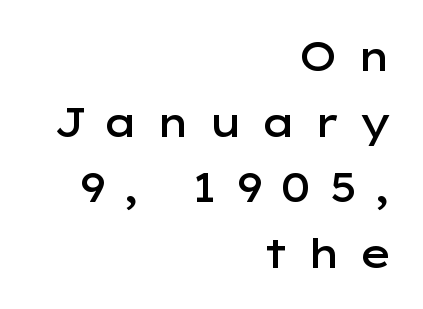
Rule under the text: the space is simply empty. Baseline-to-baseline distance is the conventional proportion of letter height. Someone cranked the tracking dial way up on this one. Every letter is mildly thick-stroked: semibold rather than bold.
